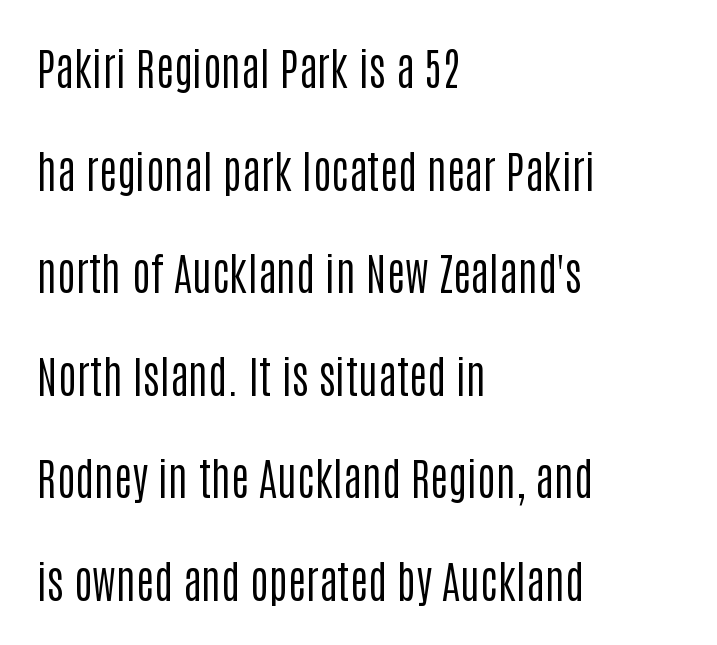
The image shows 44 px regular-weight, condensed sans-serif type, upright; set left-aligned, loose line spacing (2.33x), normal letter spacing, not underlined; low stroke contrast and a large x-height.
